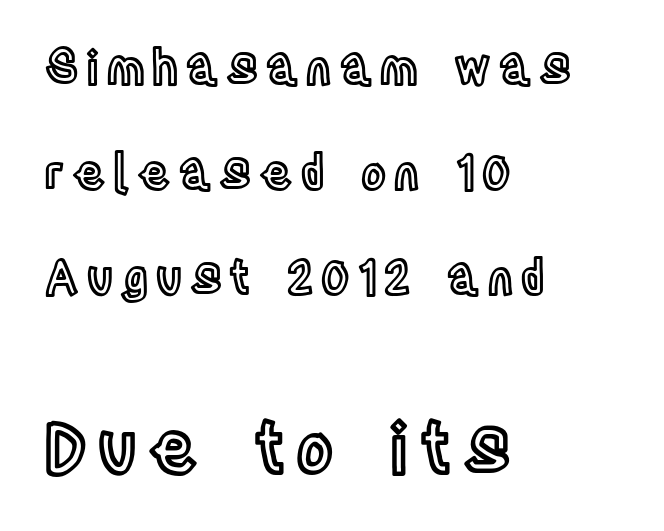
The image shows 70 px condensed type, upright; set left-aligned, loose line spacing (2.23x), not underlined; the second (bottom) block is 1.49x larger; a large x-height.
